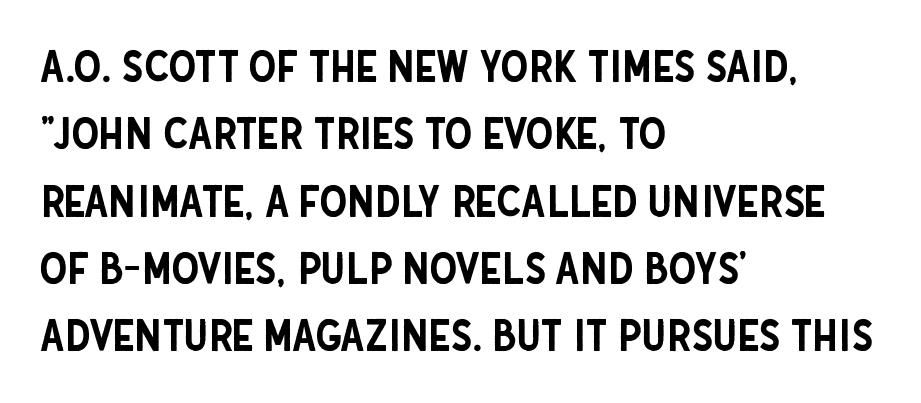
Q: Is the text italic (slanted)? A: No, it is upright.
Q: Is the typeface a serif or a sans-serif typeface? A: Sans-serif.
Q: Is the text underlined? A: No.
Q: How is the paragraph aligned? A: Left-aligned.
Q: Is the spacing between letters normal or unusually wide? A: Normal.
Q: Is the spacing between lines tight, normal or loose? A: Normal.
Q: Width (condensed, normal, or wide)? A: Condensed.
Q: Stroke contrast? A: Low.
Q: x-height? A: Large.
Q: Monospaced? A: No.
